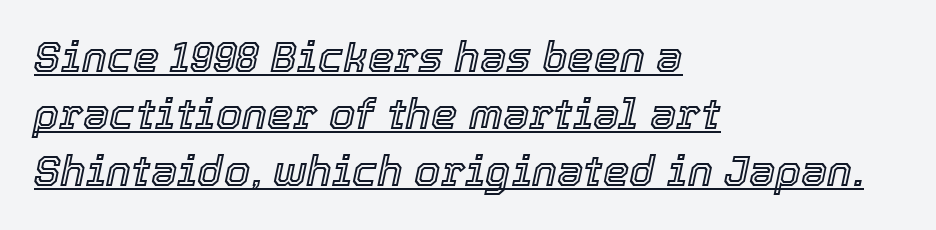
{"italic": "yes", "lean": "right", "slant_degrees": 12, "width": "normal", "x_height": "medium", "monospaced": "no", "underline": "yes", "align": "left", "line_spacing": "normal", "line_spacing_ratio": 1.36, "letter_spacing": "normal", "letter_spacing_em": 0.0, "glyph_px": 42}
